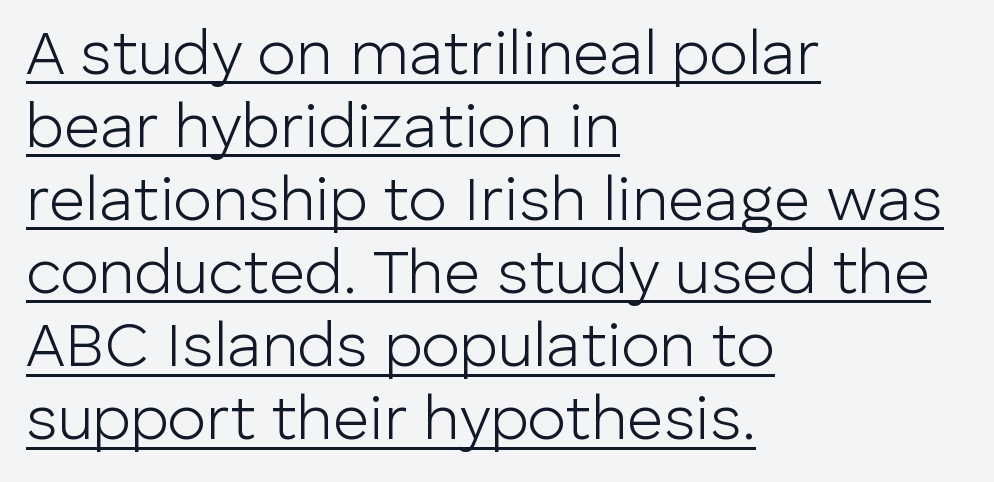
Q: Is the text bold? A: No.
Q: Is the text italic (slanted)? A: No, it is upright.
Q: Is the typeface a serif or a sans-serif typeface? A: Sans-serif.
Q: Is the text underlined? A: Yes.
Q: How is the paragraph aligned? A: Left-aligned.
Q: Is the spacing between letters normal or unusually wide? A: Normal.
Q: Width (condensed, normal, or wide)? A: Normal.
Q: Stroke contrast? A: Low.
Q: x-height? A: Medium.
Q: Monospaced? A: No.
